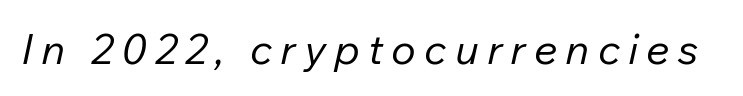
{"italic": "yes", "lean": "right", "slant_degrees": 12, "bold": "no", "weight": "regular", "width": "normal", "stroke_contrast": "low", "x_height": "medium", "monospaced": "no", "underline": "no", "glyph_px": 42}
